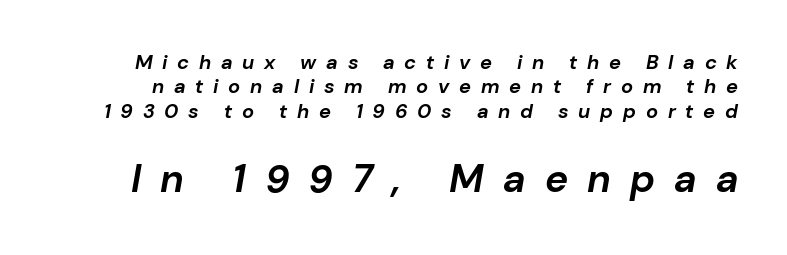
The image shows 39 px bold type, italic (leaning right); set line spacing 1.22x, unusually wide letter spacing (+0.49 em), not underlined; the second (bottom) block is 1.95x larger; low stroke contrast and a medium x-height.
